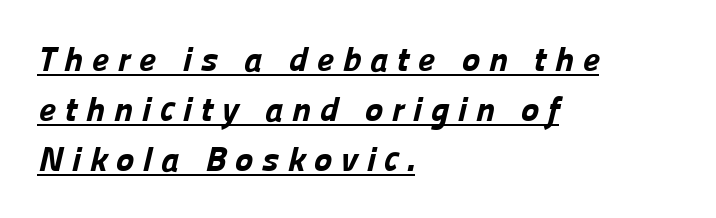
Q: Is the text bold? A: Yes.
Q: Is the typeface a serif or a sans-serif typeface? A: Sans-serif.
Q: Is the text underlined? A: Yes.
Q: How is the paragraph aligned? A: Left-aligned.
Q: Is the spacing between letters normal or unusually wide? A: Unusually wide.
Q: Is the spacing between lines tight, normal or loose? A: Normal.
Q: Width (condensed, normal, or wide)? A: Normal.
Q: Stroke contrast? A: Low.
Q: x-height? A: Medium.
Q: Monospaced? A: No.
